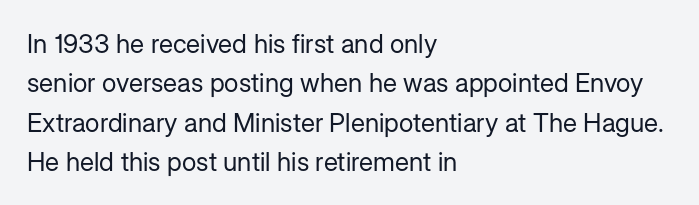
The image shows 26 px text type, upright; set left-aligned, normal line spacing (1.51x), normal letter spacing, not underlined.
